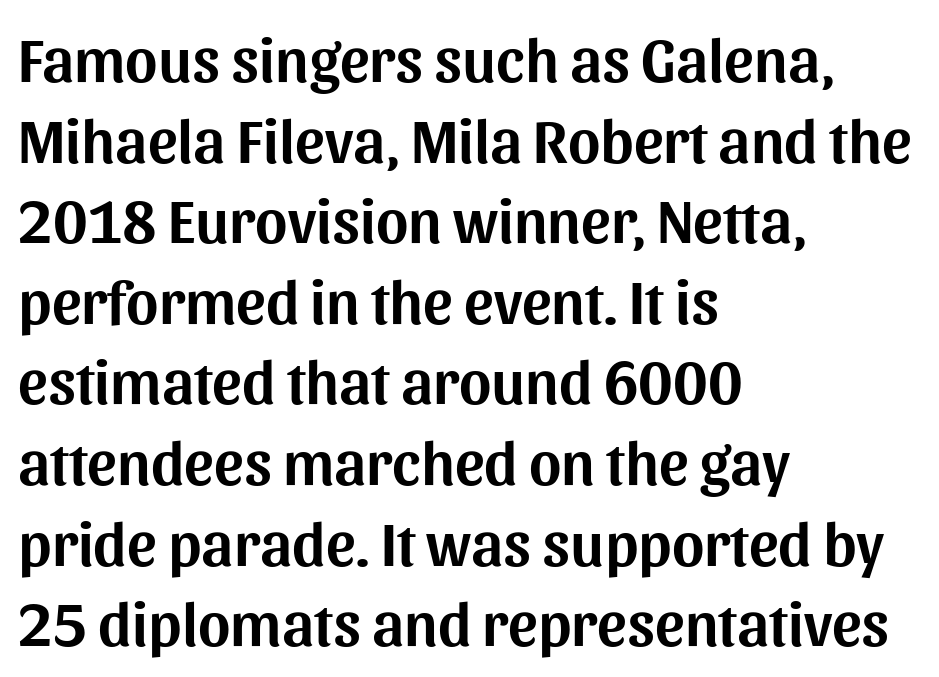
Q: Is the text italic (slanted)? A: No, it is upright.
Q: Is the typeface a serif or a sans-serif typeface? A: Sans-serif.
Q: Is the text underlined? A: No.
Q: How is the paragraph aligned? A: Left-aligned.
Q: Is the spacing between letters normal or unusually wide? A: Normal.
Q: Is the spacing between lines tight, normal or loose? A: Normal.
Q: Width (condensed, normal, or wide)? A: Normal.
Q: Stroke contrast? A: Medium.
Q: x-height? A: Medium.
Q: Monospaced? A: No.
